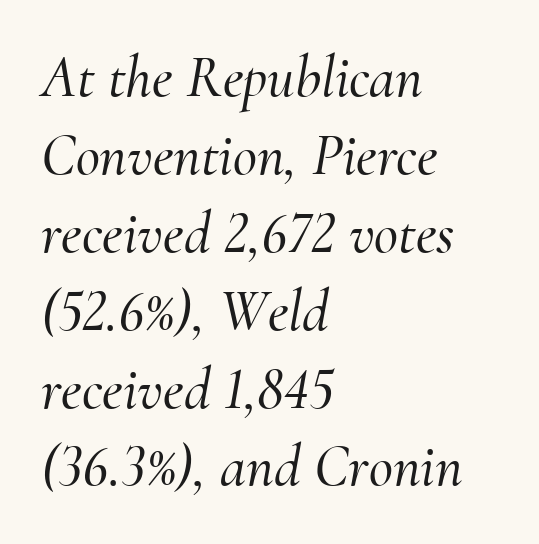
Line spacing here is normal. If you drew a ruler down the left edge, every line would touch it. Does extra space separate the letters? No, they use regular spacing. Glance below the letters and you will spot only blank space. This rendering employs a face with finishing strokes, i.e., a serif.
